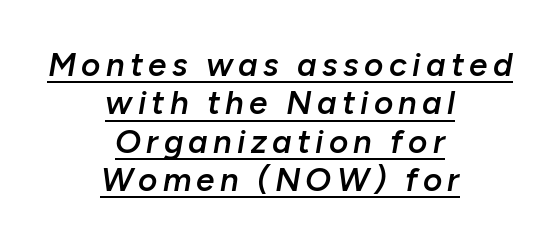
Q: Is the text bold? A: Semi-bold.
Q: Is the text italic (slanted)? A: Yes, it leans right by about 10 degrees.
Q: Is the text underlined? A: Yes.
Q: How is the paragraph aligned? A: Centered.
Q: Width (condensed, normal, or wide)? A: Normal.
Q: Stroke contrast? A: Low.
Q: x-height? A: Medium.
Q: Monospaced? A: No.
